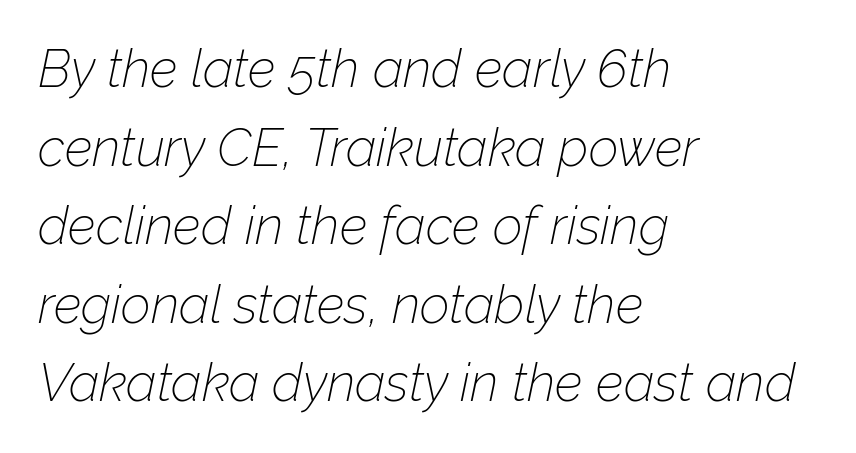
{"italic": "yes", "lean": "right", "slant_degrees": 12, "bold": "no", "weight": "thin", "width": "normal", "stroke_contrast": "low", "x_height": "medium", "monospaced": "no", "underline": "no", "align": "left", "line_spacing": "normal", "line_spacing_ratio": 1.51, "letter_spacing": "normal", "letter_spacing_em": 0.0, "glyph_px": 52}
